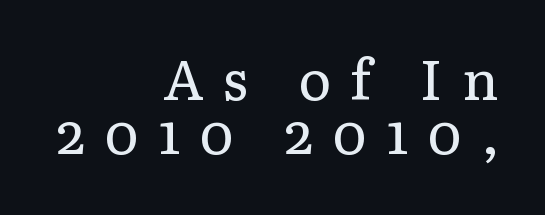
Summary of weight: not heavy and not bold. Is there much room between lines? No — they nearly touch. Descender tails drop into unmarked territory. Does the copy run flush right? Yes — the right margin is perfectly even.
